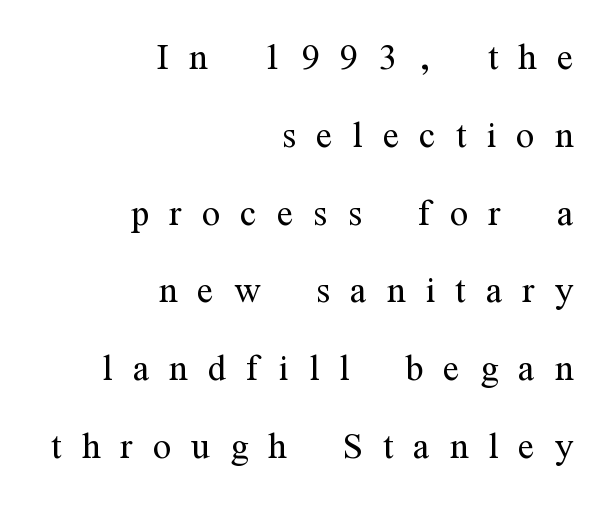
{"serif": "yes", "italic": "no", "bold": "no", "weight": "light", "width": "condensed", "stroke_contrast": "medium", "x_height": "medium", "monospaced": "no", "underline": "no", "align": "right", "line_spacing": "normal", "line_spacing_ratio": 1.62, "letter_spacing": "wide", "letter_spacing_em": 0.42, "glyph_px": 48}
